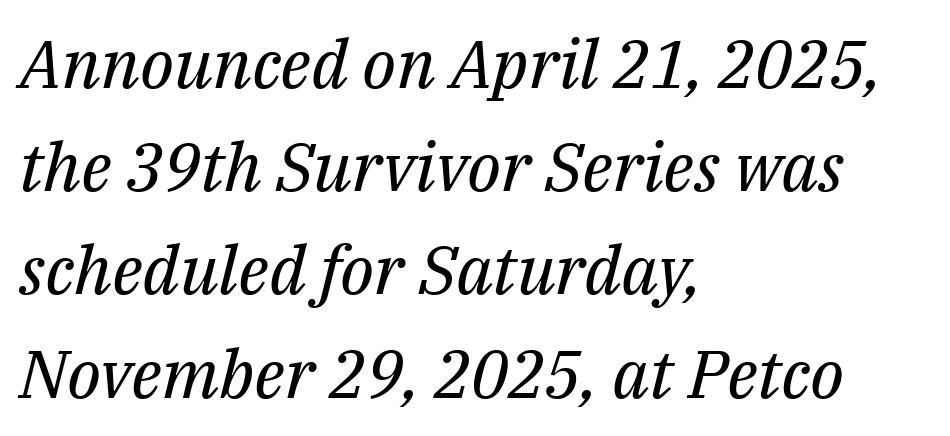
The image shows 67 px regular-weight serif type, italic (leaning right); set left-aligned, normal line spacing (1.54x), normal letter spacing, not underlined; medium stroke contrast and a medium x-height.
